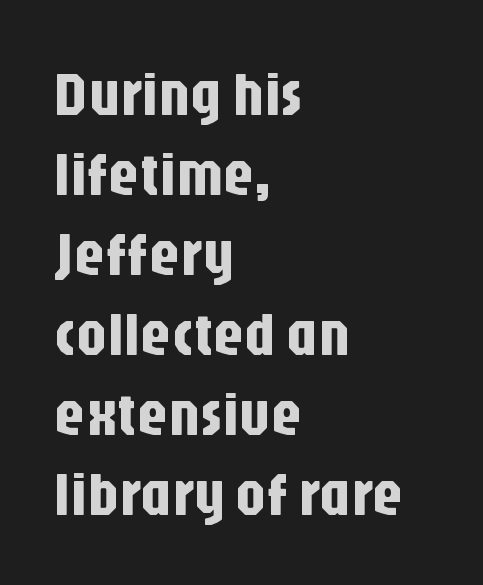
A bare baseline throughout the passage. Caption: multi-line text, flush left, ragged right. A sans-serif font was chosen for this passage. Posture: upright roman.
